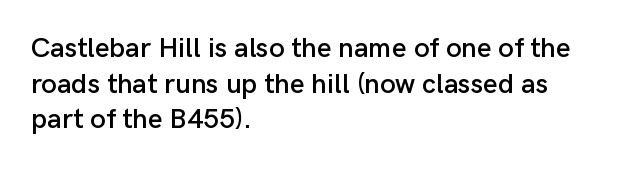
Q: Is the text italic (slanted)? A: No, it is upright.
Q: Is the typeface a serif or a sans-serif typeface? A: Sans-serif.
Q: Is the text underlined? A: No.
Q: How is the paragraph aligned? A: Left-aligned.
Q: Is the spacing between letters normal or unusually wide? A: Normal.
Q: Is the spacing between lines tight, normal or loose? A: Normal.
Q: Width (condensed, normal, or wide)? A: Normal.
Q: Stroke contrast? A: Low.
Q: x-height? A: Medium.
Q: Monospaced? A: No.
